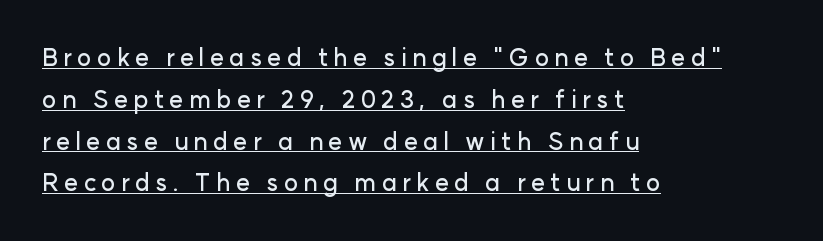
{"italic": "no", "underline": "yes", "align": "left", "line_spacing_ratio": 1.74, "letter_spacing": "wide", "letter_spacing_em": 0.22, "glyph_px": 24}
